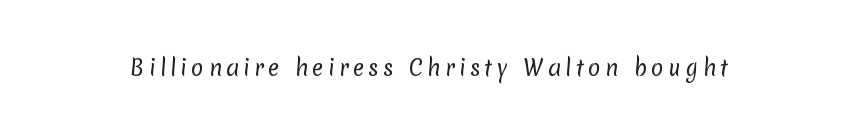
Q: Is the text bold? A: No.
Q: Is the text underlined? A: No.
Q: Is the spacing between letters normal or unusually wide? A: Unusually wide.
